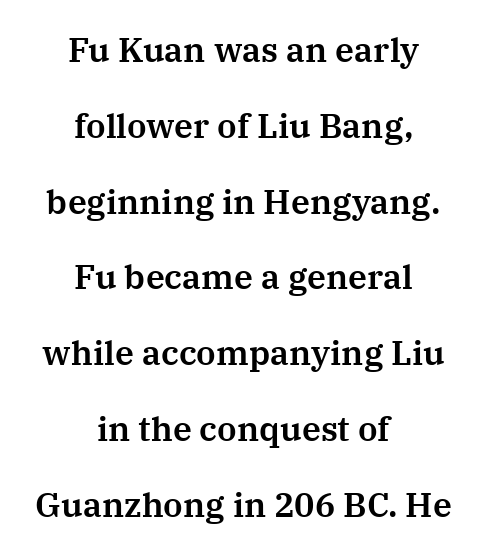
{"serif": "yes", "italic": "no", "width": "normal", "stroke_contrast": "medium", "x_height": "medium", "monospaced": "no", "underline": "no", "align": "center", "line_spacing": "loose", "line_spacing_ratio": 2.23, "letter_spacing": "normal", "letter_spacing_em": 0.0, "glyph_px": 34}
